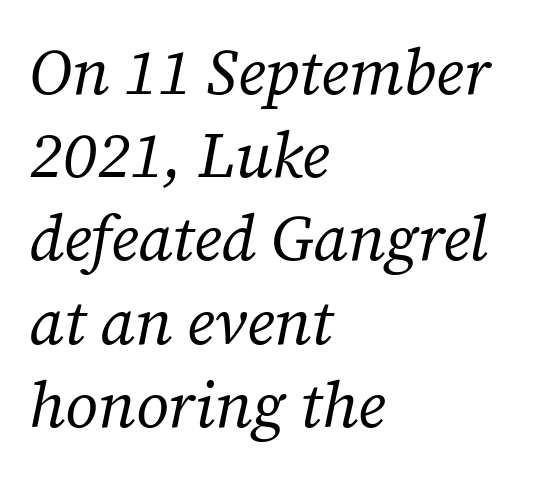
{"serif": "yes", "italic": "yes", "lean": "right", "slant_degrees": 12, "bold": "no", "weight": "regular", "width": "normal", "stroke_contrast": "low", "x_height": "medium", "monospaced": "no", "underline": "no", "align": "left", "line_spacing": "normal", "line_spacing_ratio": 1.3, "letter_spacing": "normal", "letter_spacing_em": 0.0, "glyph_px": 64}
